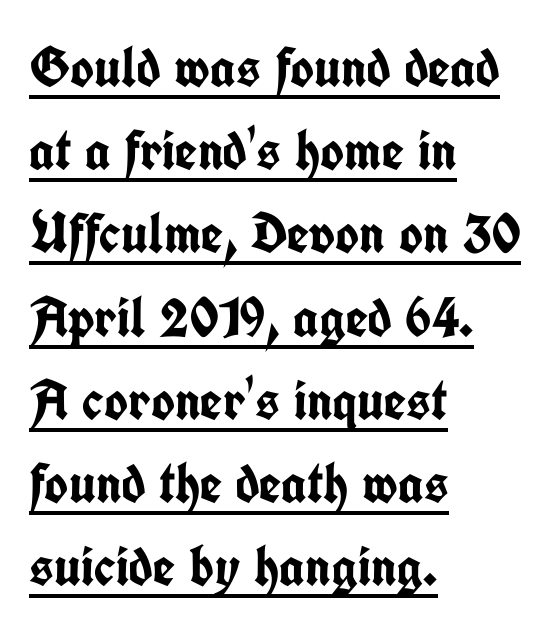
Nope, not italic — everything's standing straight. The gaps between neighbouring characters are ordinary and unremarkable. These lines are composed in type without serifs. You'd pick this weight for a headline — it's a proper bold. These lines are rendered in a variable-pitch font. Normally led — the rows are evenly, conventionally spaced.
